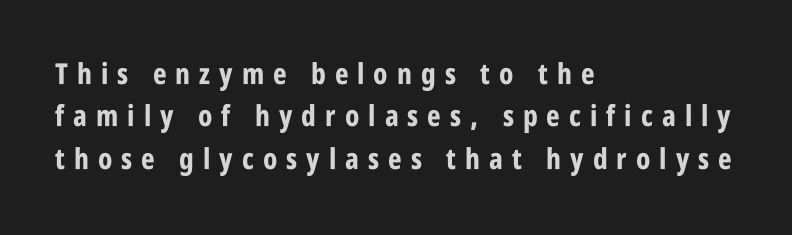
{"serif": "no", "italic": "no", "bold": "yes", "weight": "bold", "width": "condensed", "stroke_contrast": "low", "x_height": "large", "monospaced": "no", "underline": "no", "align": "left", "line_spacing": "normal", "line_spacing_ratio": 1.46, "letter_spacing": "wide", "letter_spacing_em": 0.31, "glyph_px": 29}
